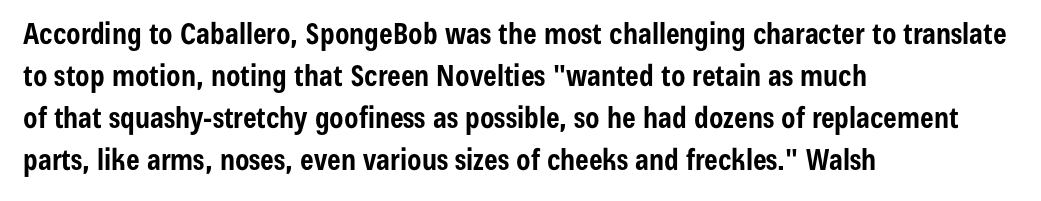
Q: Is the text bold? A: Yes.
Q: Is the text italic (slanted)? A: No, it is upright.
Q: Is the typeface a serif or a sans-serif typeface? A: Sans-serif.
Q: Is the text underlined? A: No.
Q: How is the paragraph aligned? A: Left-aligned.
Q: Is the spacing between letters normal or unusually wide? A: Normal.
Q: Is the spacing between lines tight, normal or loose? A: Normal.
Q: Width (condensed, normal, or wide)? A: Condensed.
Q: Stroke contrast? A: Low.
Q: x-height? A: Medium.
Q: Monospaced? A: No.
